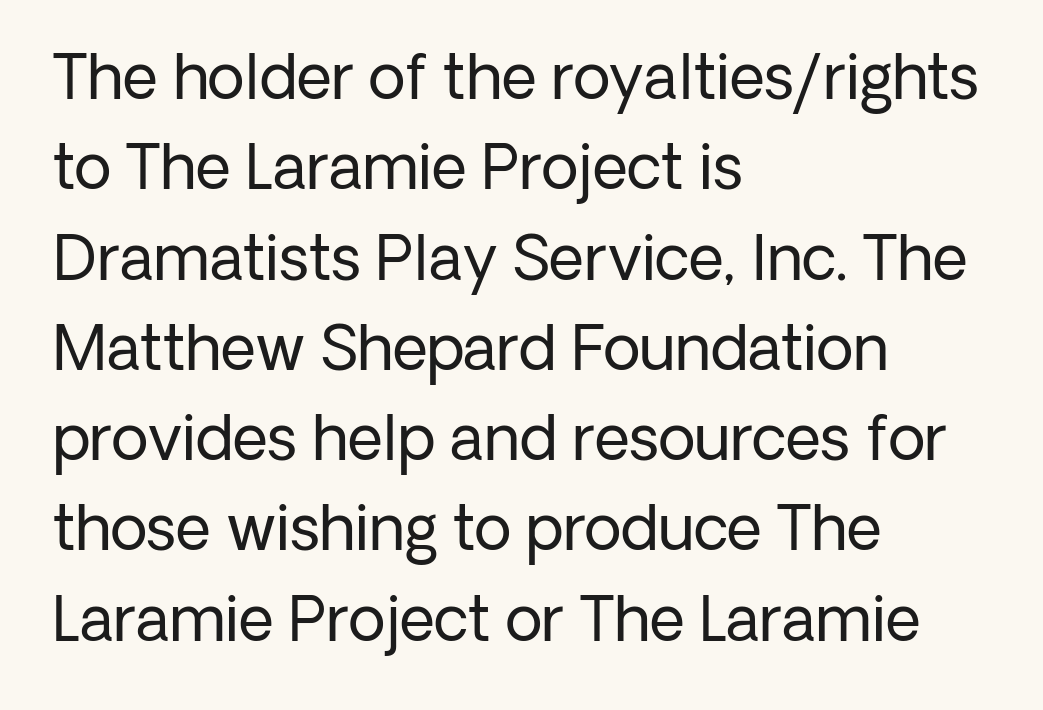
The image shows 61 px regular-weight sans-serif type, upright; set left-aligned, normal line spacing (1.48x), normal letter spacing, not underlined; low stroke contrast and a medium x-height.
